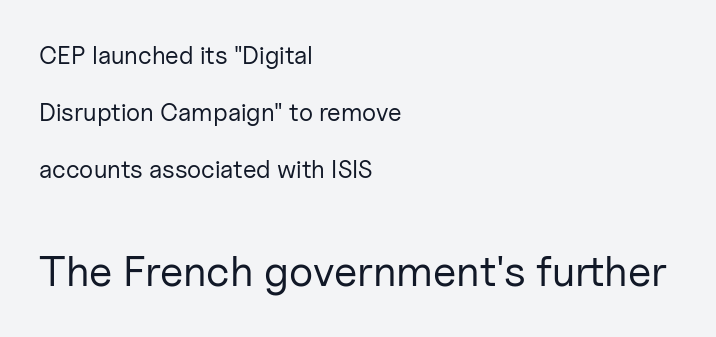
{"serif": "no", "italic": "no", "bold": "no", "weight": "regular", "width": "normal", "stroke_contrast": "low", "x_height": "medium", "monospaced": "no", "underline": "no", "align": "left", "line_spacing": "loose", "line_spacing_ratio": 2.28, "letter_spacing": "normal", "letter_spacing_em": 0.0, "larger_block": "second", "size_ratio": 1.72, "glyph_px": 43}
